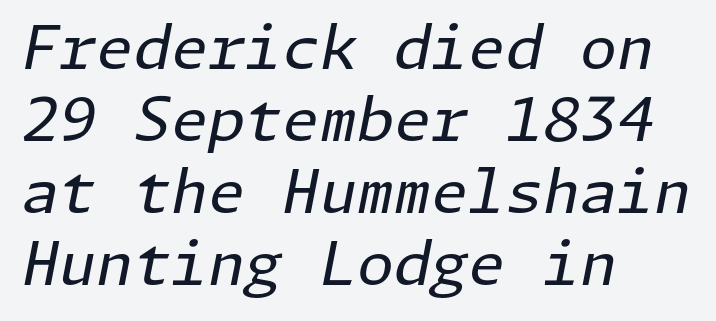
Q: Is the text bold? A: No.
Q: Is the text italic (slanted)? A: Yes, it leans right by about 11 degrees.
Q: Is the text underlined? A: No.
Q: How is the paragraph aligned? A: Left-aligned.
Q: Is the spacing between letters normal or unusually wide? A: Normal.
Q: Width (condensed, normal, or wide)? A: Normal.
Q: Stroke contrast? A: Low.
Q: x-height? A: Medium.
